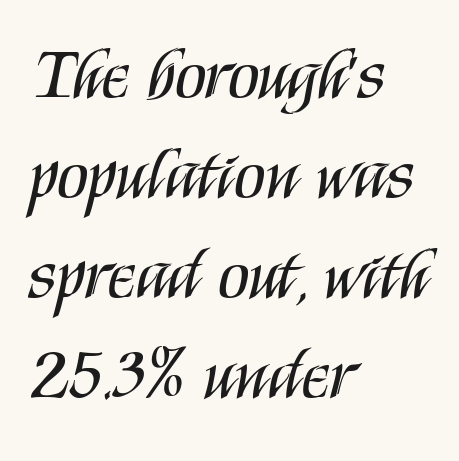
Notice how descenders clear the ascenders below comfortably — that's standard leading. The area under the type is left untouched. What kind of face is this? One without serifs — a sans. The typesetting does not lean heavy: it is not bold. Note the varied advance widths — an 'i' is clearly narrower than an 'm'.
